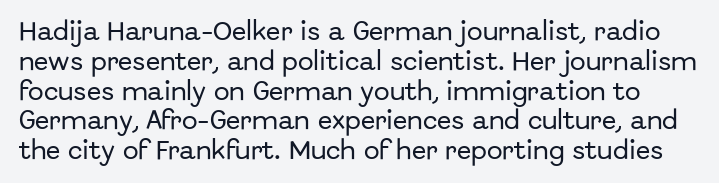
{"italic": "no", "underline": "no", "line_spacing": "normal", "line_spacing_ratio": 1.42, "letter_spacing": "normal", "letter_spacing_em": 0.0, "glyph_px": 21}
